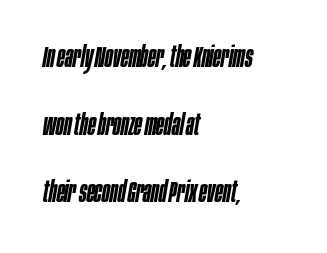
Q: Is the text bold? A: Semi-bold.
Q: Is the text italic (slanted)? A: Yes, it leans right by about 10 degrees.
Q: Is the text underlined? A: No.
Q: How is the paragraph aligned? A: Left-aligned.
Q: Is the spacing between letters normal or unusually wide? A: Normal.
Q: Is the spacing between lines tight, normal or loose? A: Loose.
Q: Width (condensed, normal, or wide)? A: Condensed.
Q: Stroke contrast? A: Low.
Q: x-height? A: Large.
Q: Monospaced? A: No.
